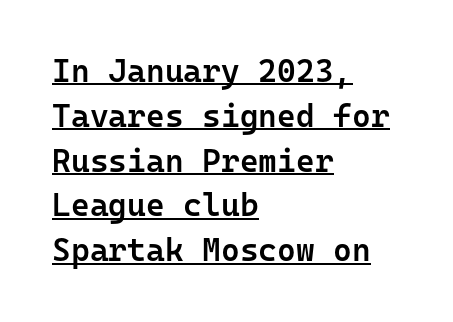
You can see a thin bar hugging the bottom of the glyphs. Whoever set this chose a conventional vertical rhythm. Words appear dense and cohesive because spacing is normal. Every character here occupies the same horizontal width, giving the sample a typewriter-like rhythm.
